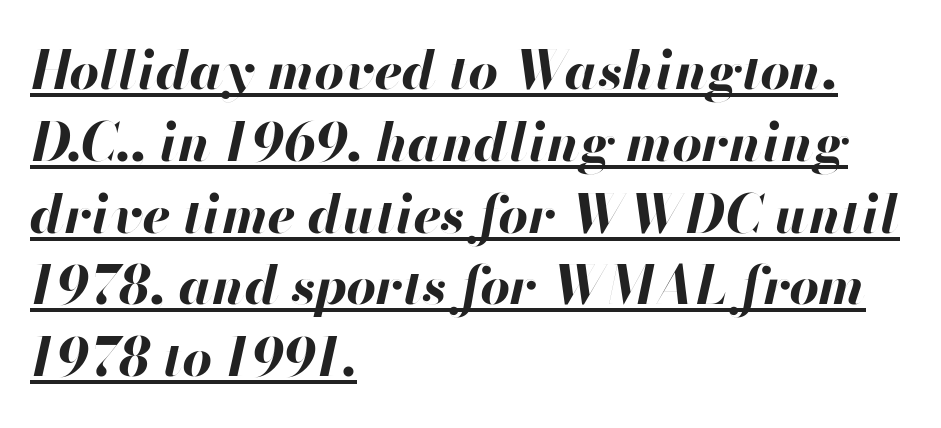
Is there an underline? Yes — a line sits under the letters. The face used here is rendered with its standard letterfit. Notice how the passage keeps a crisp vertical edge on the left only. As a designer I'd log this as weight 700, bold. Proportional: the letters do not fall into vertical columns.
